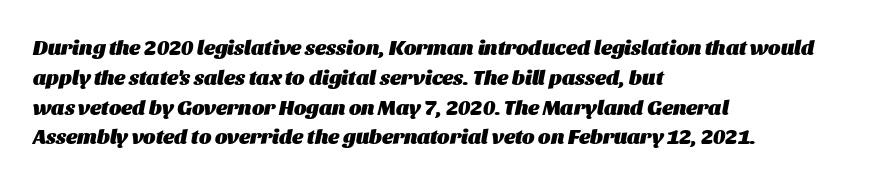
Designer's note — italics engaged. The text block is weighted toward the left margin, trailing off unevenly rightward. The sample has been set heavy, in full bold. Words appear dense and cohesive because spacing is normal. Rows of type keep a routine distance in the vertical direction.
